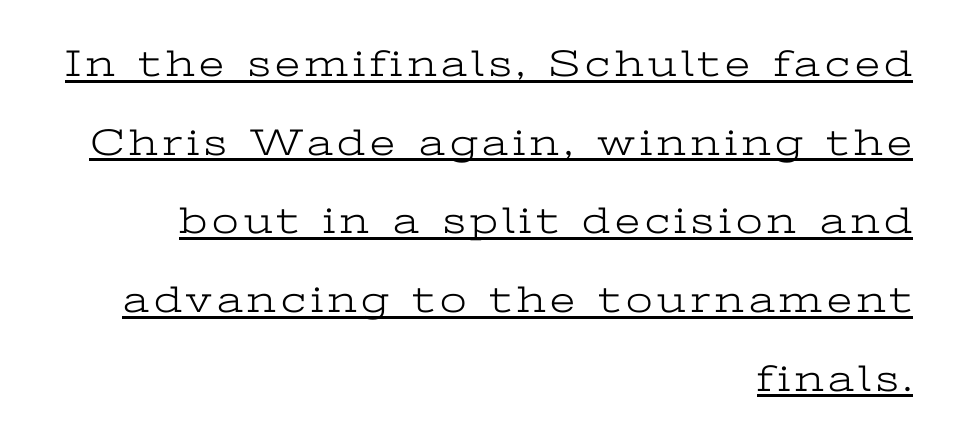
{"serif": "yes", "italic": "no", "bold": "no", "weight": "light", "width": "wide", "stroke_contrast": "low", "x_height": "medium", "monospaced": "no", "underline": "yes", "align": "right", "line_spacing": "loose", "line_spacing_ratio": 2.07, "glyph_px": 38}
